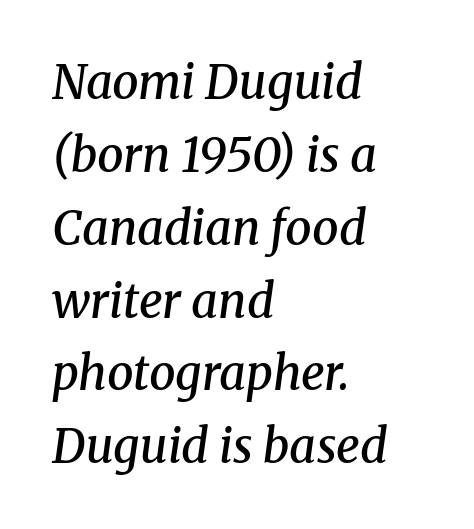
Q: Is the text bold? A: Semi-bold.
Q: Is the text italic (slanted)? A: Yes, it leans right by about 8 degrees.
Q: Is the typeface a serif or a sans-serif typeface? A: Serif.
Q: Is the text underlined? A: No.
Q: How is the paragraph aligned? A: Left-aligned.
Q: Is the spacing between letters normal or unusually wide? A: Normal.
Q: Is the spacing between lines tight, normal or loose? A: Normal.
Q: Width (condensed, normal, or wide)? A: Normal.
Q: Stroke contrast? A: Medium.
Q: x-height? A: Medium.
Q: Monospaced? A: No.
